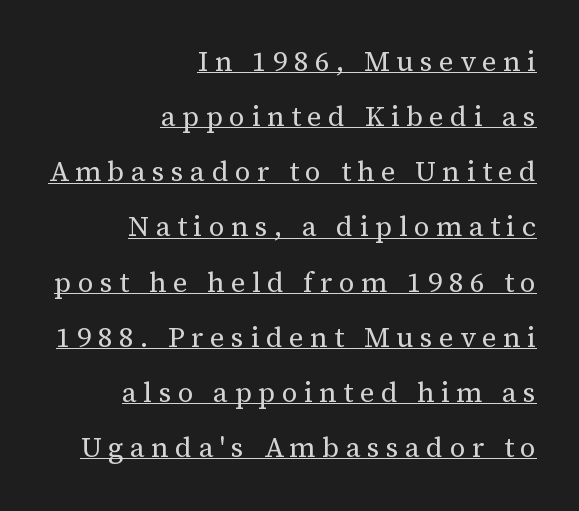
{"serif": "yes", "italic": "no", "bold": "no", "weight": "regular", "width": "normal", "stroke_contrast": "medium", "x_height": "medium", "monospaced": "no", "underline": "yes", "align": "right", "line_spacing": "loose", "line_spacing_ratio": 1.97, "letter_spacing": "wide", "letter_spacing_em": 0.23, "glyph_px": 28}
